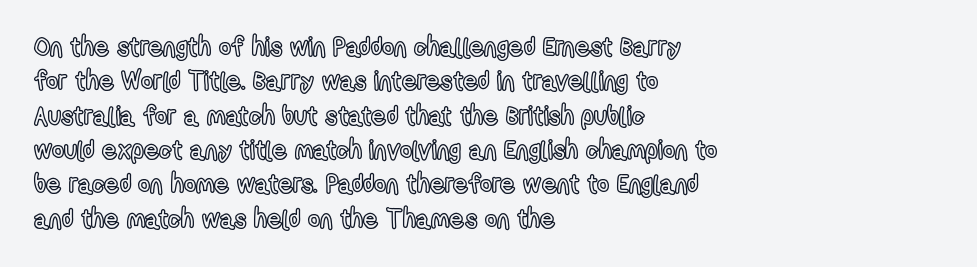
The image shows 26 px text type, upright; set left-aligned, normal line spacing (1.32x), normal letter spacing, not underlined.
